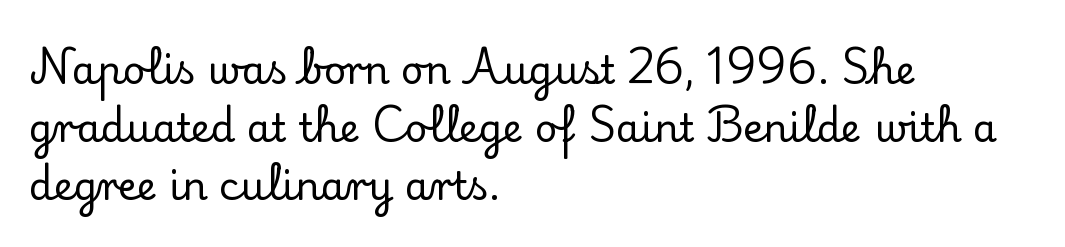
{"serif": "yes", "italic": "no", "width": "normal", "stroke_contrast": "low", "x_height": "small", "monospaced": "no", "underline": "no", "align": "left", "line_spacing": "normal", "line_spacing_ratio": 1.49, "letter_spacing": "normal", "letter_spacing_em": 0.0, "glyph_px": 39}
